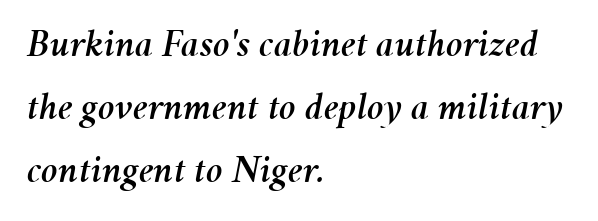
{"italic": "yes", "lean": "right", "slant_degrees": 11, "width": "normal", "stroke_contrast": "medium", "x_height": "medium", "monospaced": "no", "underline": "no", "align": "left", "line_spacing": "normal", "line_spacing_ratio": 1.57, "letter_spacing": "normal", "letter_spacing_em": 0.0, "glyph_px": 40}
